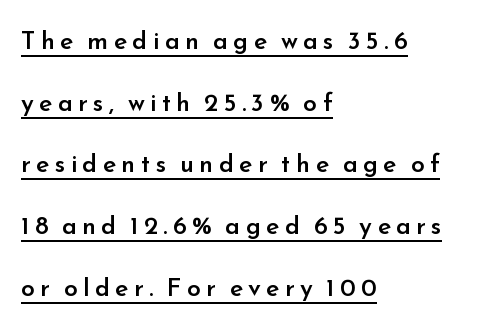
{"italic": "no", "bold": "semi", "underline": "yes", "align": "left", "line_spacing": "loose", "line_spacing_ratio": 2.47, "letter_spacing": "wide", "letter_spacing_em": 0.21, "glyph_px": 25}
